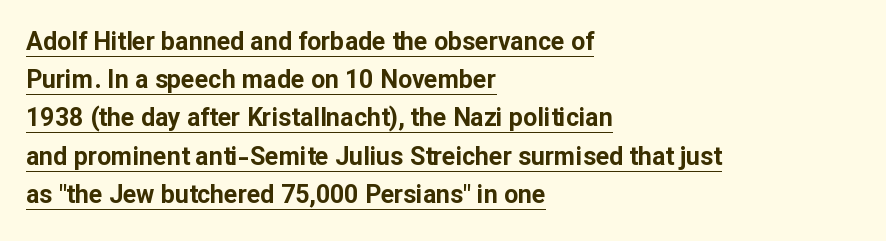
Is the block centered? No — it sits flush against the left margin. A full-strength bold gives these letters their thick strokes. A baseline rule has been typeset under these characters. Tracking here is standard; glyphs follow each other at the usual distance. This block has exactly the height ordinary leading produces.
